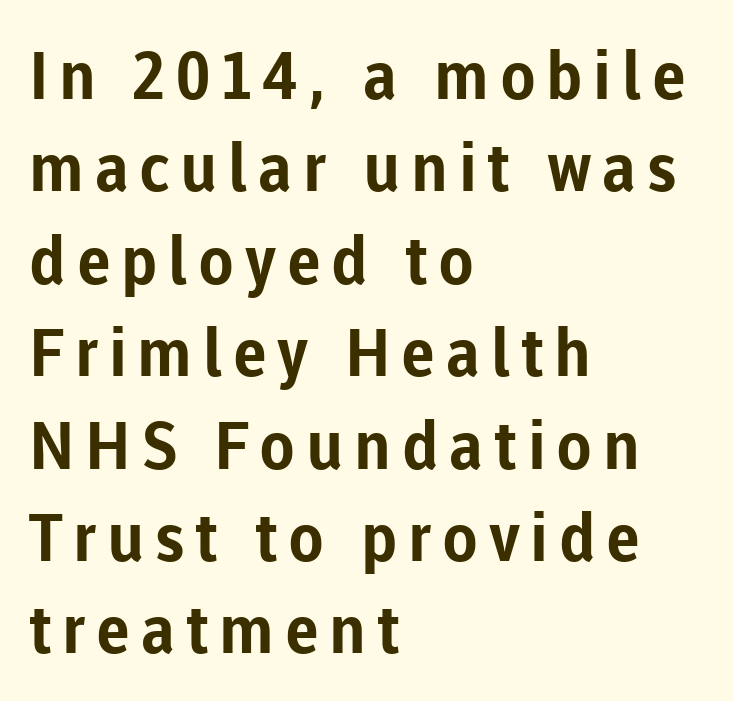
The image shows 66 px bold sans-serif type, upright; set left-aligned, normal line spacing (1.4x), not underlined; low stroke contrast and a medium x-height.
